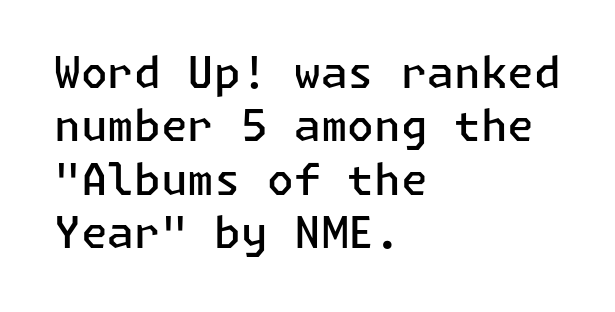
The compositor pushed each line to the left boundary. The type is set solid horizontally, with unmodified tracking. The area under the type is left untouched. A fair bit of extra ink — the face is semibold, not bold. Is this a sans? Yes — the strokes have no serifs.
